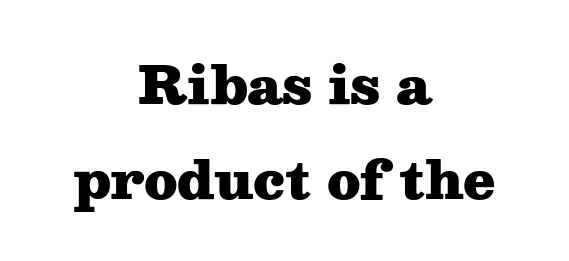
The image shows 52 px heavy, wide serif type, upright; set centered, line spacing 1.82x, normal letter spacing, not underlined; medium stroke contrast and a medium x-height.
